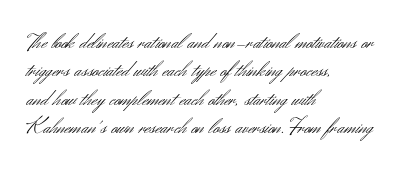
Nobody touched the tracking dial on this one. Visually the block forms a straight wall on the left and a jagged coastline on the right. Beneath every word, the page is bare.
